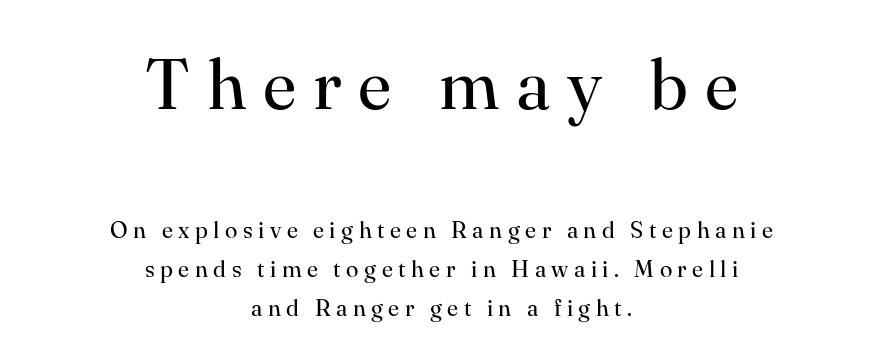
Reading down the column, the eye jumps a familiar distance to each next line. Weight class: somewhere from thin through regular. The font family rendered here belongs to the serif group. This rendering features lettering with no underline. Character size in the leading block exceeds that of the trailing block.
